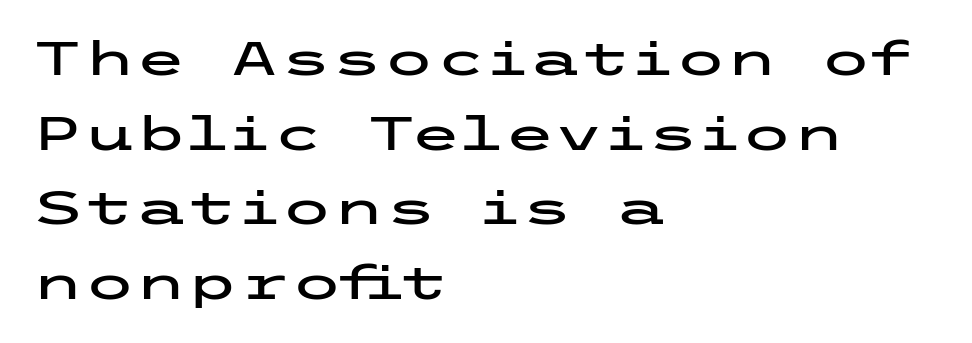
Q: Is the text italic (slanted)? A: No, it is upright.
Q: Is the typeface a serif or a sans-serif typeface? A: Sans-serif.
Q: Is the text underlined? A: No.
Q: How is the paragraph aligned? A: Left-aligned.
Q: Is the spacing between letters normal or unusually wide? A: Normal.
Q: Is the spacing between lines tight, normal or loose? A: Normal.
Q: Width (condensed, normal, or wide)? A: Wide.
Q: Stroke contrast? A: Low.
Q: x-height? A: Medium.
